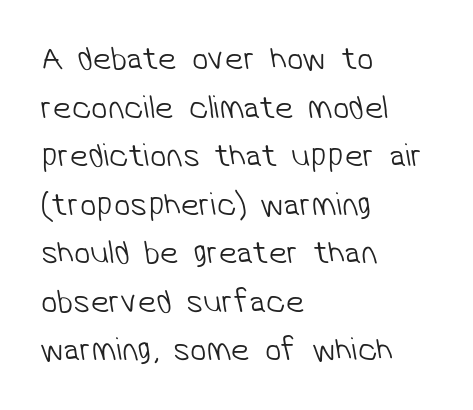
Q: Is the text bold? A: No.
Q: Is the typeface a serif or a sans-serif typeface? A: Sans-serif.
Q: Is the text underlined? A: No.
Q: How is the paragraph aligned? A: Left-aligned.
Q: Is the spacing between letters normal or unusually wide? A: Normal.
Q: Is the spacing between lines tight, normal or loose? A: Normal.
Q: Width (condensed, normal, or wide)? A: Normal.
Q: Stroke contrast? A: Low.
Q: x-height? A: Medium.
Q: Monospaced? A: No.
